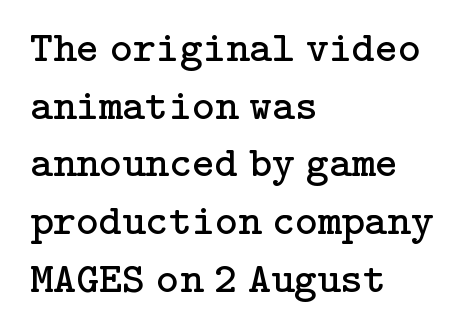
Successive baselines arrive at the customary interval. Notice how the stems are strictly vertical — no italics here. The passage shown is not bold in any degree. All the whitespace from short lines collects on the right. Old-style or modern, the face here clearly has serifs.
